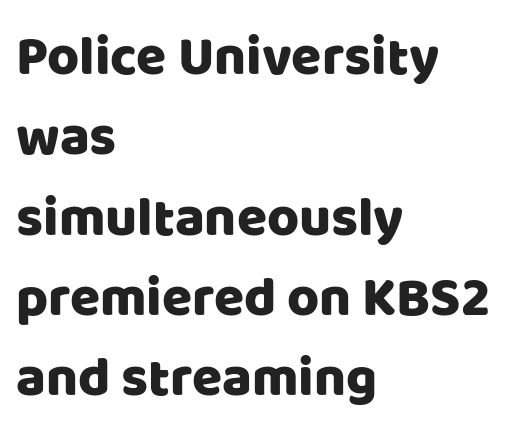
Q: Is the text italic (slanted)? A: No, it is upright.
Q: Is the typeface a serif or a sans-serif typeface? A: Sans-serif.
Q: Is the text underlined? A: No.
Q: How is the paragraph aligned? A: Left-aligned.
Q: Is the spacing between letters normal or unusually wide? A: Normal.
Q: Is the spacing between lines tight, normal or loose? A: Normal.
Q: Width (condensed, normal, or wide)? A: Normal.
Q: Stroke contrast? A: Low.
Q: x-height? A: Large.
Q: Monospaced? A: No.
